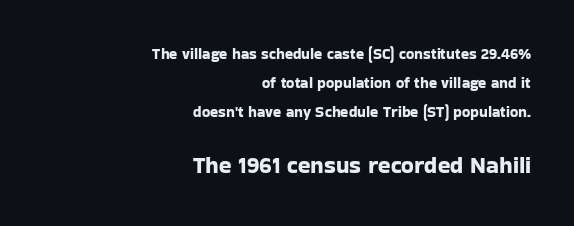
Q: Is the text italic (slanted)? A: No, it is upright.
Q: Is the text underlined? A: No.
Q: How is the paragraph aligned? A: Right-aligned.
Q: Is the spacing between letters normal or unusually wide? A: Normal.
Q: Is the spacing between lines tight, normal or loose? A: Loose.
Q: Which block of text is set in a larger size, the first (top) or the second (bottom)? A: The second (bottom) one.
